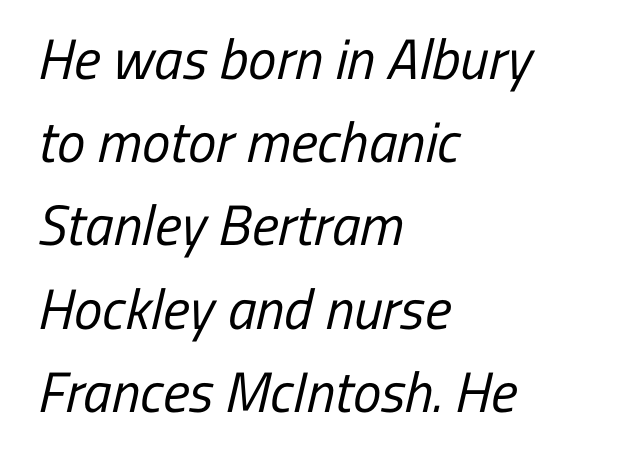
{"serif": "no", "bold": "no", "weight": "regular", "width": "condensed", "stroke_contrast": "low", "x_height": "medium", "monospaced": "no", "underline": "no", "align": "left", "line_spacing": "normal", "line_spacing_ratio": 1.46, "letter_spacing": "normal", "letter_spacing_em": 0.0, "glyph_px": 57}
